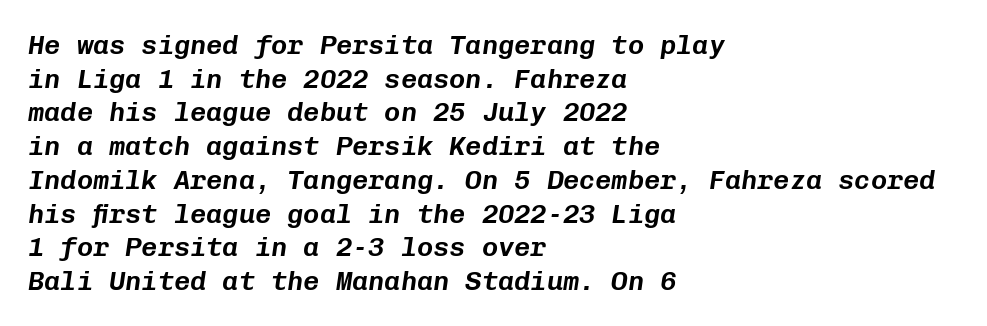
Q: Is the text italic (slanted)? A: Yes, it leans right by about 8 degrees.
Q: Is the text underlined? A: No.
Q: How is the paragraph aligned? A: Left-aligned.
Q: Is the spacing between letters normal or unusually wide? A: Normal.
Q: Is the spacing between lines tight, normal or loose? A: Normal.
